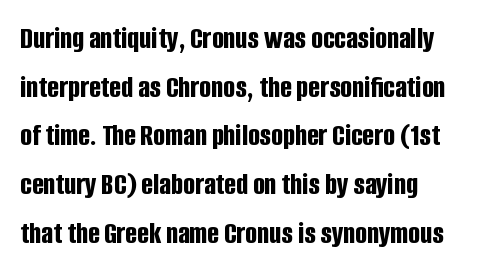
{"serif": "no", "italic": "no", "bold": "yes", "weight": "bold", "width": "condensed", "stroke_contrast": "low", "x_height": "large", "monospaced": "no", "underline": "no", "line_spacing": "normal", "line_spacing_ratio": 1.57, "letter_spacing": "normal", "letter_spacing_em": 0.0, "glyph_px": 31}
